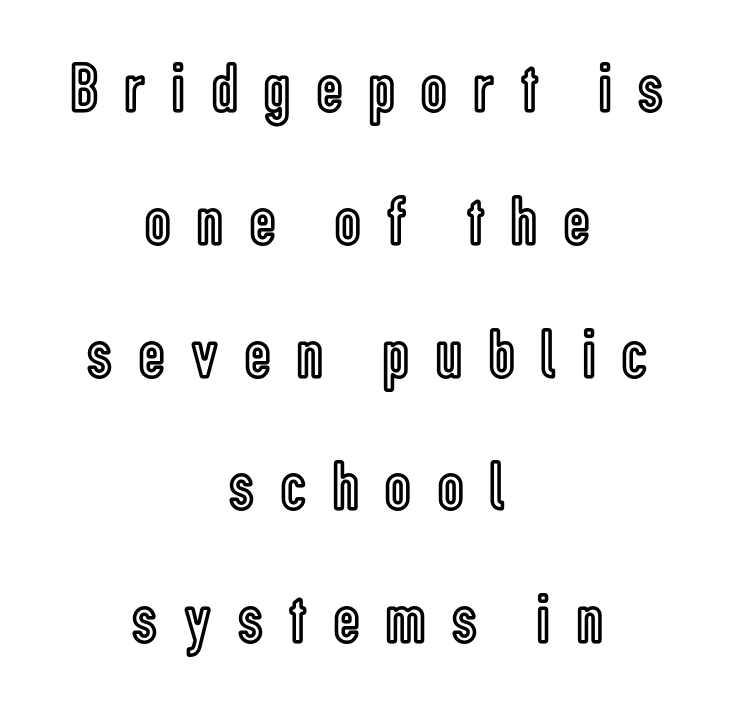
The image shows 71 px condensed type, upright; set centered, line spacing 1.87x, unusually wide letter spacing (+0.38 em), not underlined; a medium x-height.
